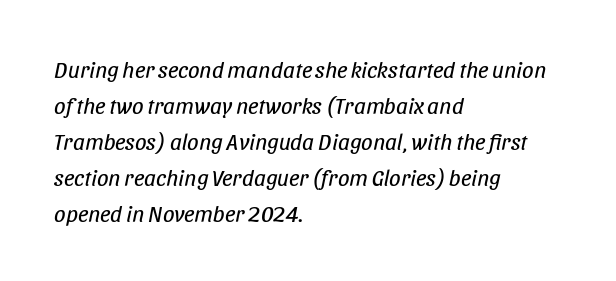
Q: Is the text bold? A: No.
Q: Is the text italic (slanted)? A: Yes, it leans right by about 11 degrees.
Q: Is the text underlined? A: No.
Q: How is the paragraph aligned? A: Left-aligned.
Q: Is the spacing between letters normal or unusually wide? A: Normal.
Q: Is the spacing between lines tight, normal or loose? A: Normal.
